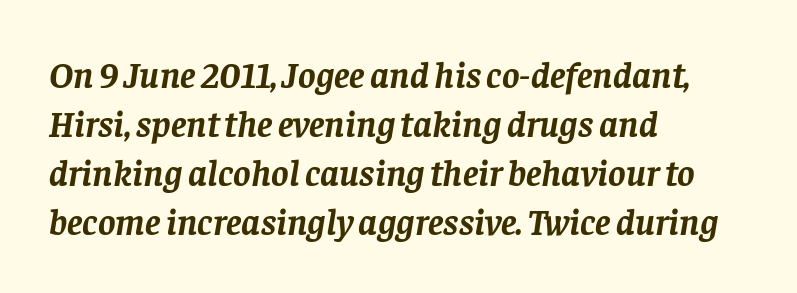
The image shows 37 px semibold serif type, italic (leaning right); set left-aligned, normal line spacing (1.32x), normal letter spacing, not underlined; low stroke contrast and a large x-height.
